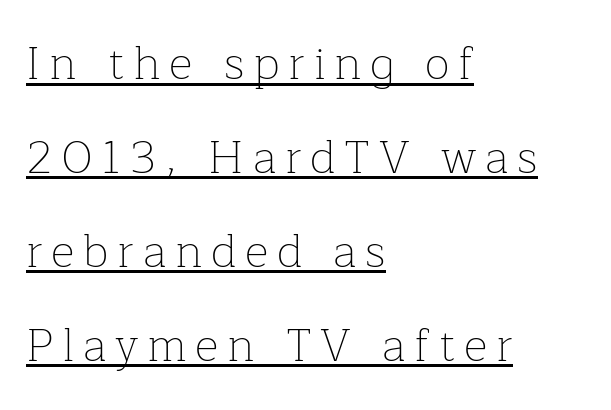
The image shows 46 px thin serif type, upright; set left-aligned, loose line spacing (2.04x), underlined; low stroke contrast and a medium x-height.
